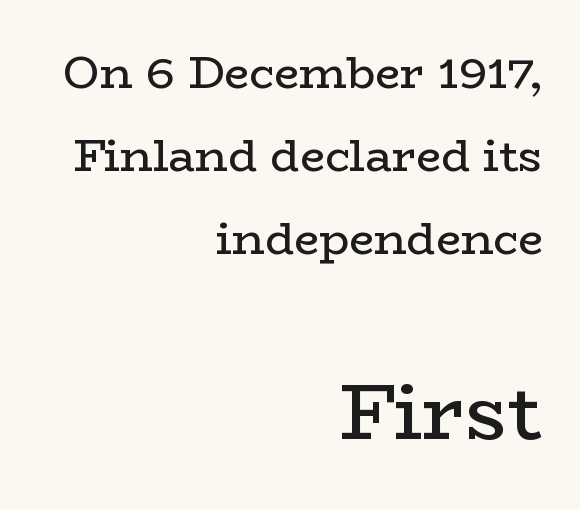
Every stem runs plumb, perpendicular to the baseline. Note: smaller setting up top, larger setting below. This rendering uses right alignment, leaving the left contour irregular. Default kerning and tracking; the words read as compact shapes. Serifs: yes, visible at the terminals of the letterforms.
